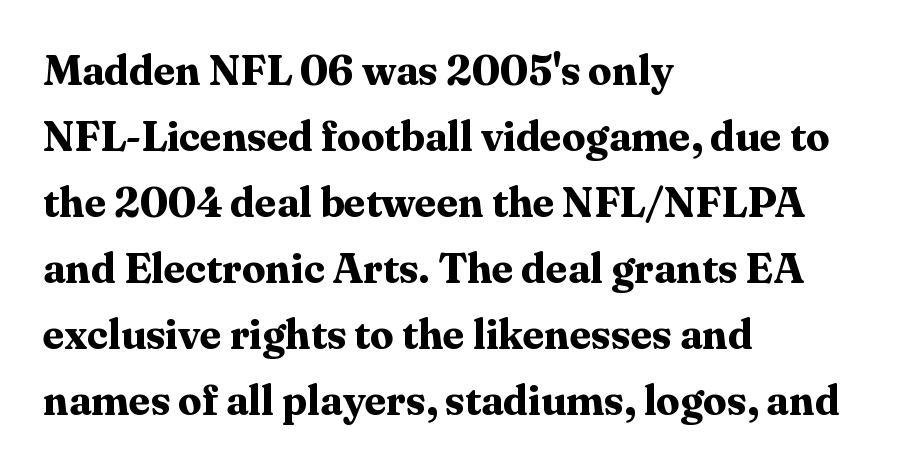
Q: Is the text bold? A: Yes.
Q: Is the text italic (slanted)? A: No, it is upright.
Q: Is the typeface a serif or a sans-serif typeface? A: Serif.
Q: Is the text underlined? A: No.
Q: How is the paragraph aligned? A: Left-aligned.
Q: Is the spacing between letters normal or unusually wide? A: Normal.
Q: Is the spacing between lines tight, normal or loose? A: Normal.
Q: Width (condensed, normal, or wide)? A: Normal.
Q: Stroke contrast? A: Medium.
Q: x-height? A: Medium.
Q: Monospaced? A: No.
